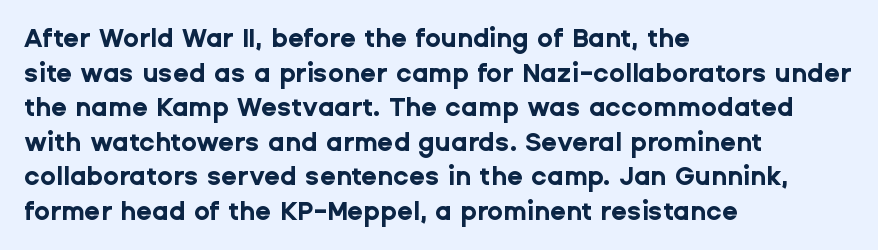
{"italic": "no", "bold": "yes", "underline": "no", "align": "left", "line_spacing": "normal", "line_spacing_ratio": 1.33, "letter_spacing": "normal", "letter_spacing_em": 0.0, "glyph_px": 26}
